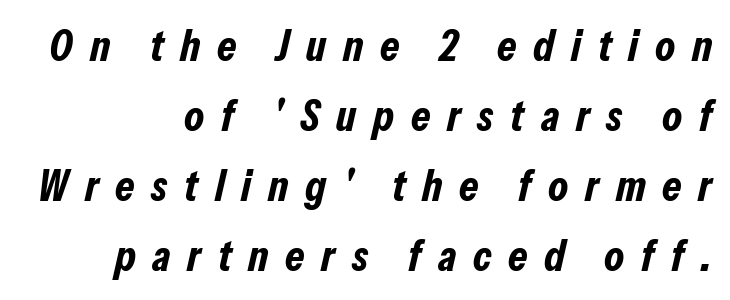
{"italic": "yes", "lean": "right", "slant_degrees": 13, "bold": "yes", "weight": "bold", "width": "condensed", "stroke_contrast": "low", "x_height": "medium", "monospaced": "no", "underline": "no", "align": "right", "line_spacing": "normal", "line_spacing_ratio": 1.59, "letter_spacing": "wide", "letter_spacing_em": 0.38, "glyph_px": 44}
